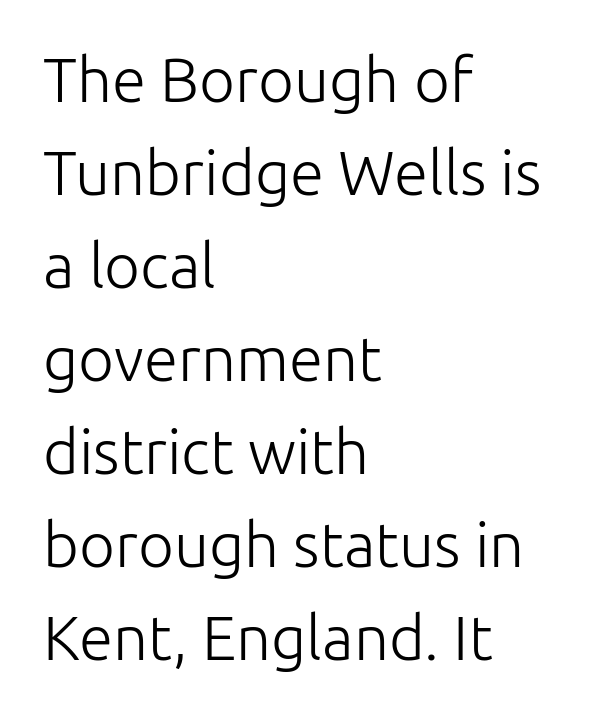
{"serif": "no", "italic": "no", "bold": "no", "weight": "light", "width": "normal", "stroke_contrast": "low", "x_height": "medium", "monospaced": "no", "underline": "no", "align": "left", "line_spacing": "normal", "line_spacing_ratio": 1.5, "letter_spacing": "normal", "letter_spacing_em": 0.0, "glyph_px": 62}
